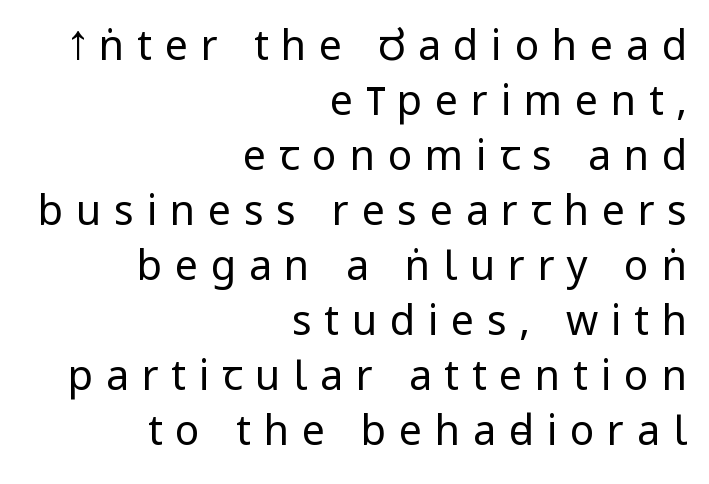
{"serif": "no", "italic": "no", "bold": "no", "weight": "regular", "width": "condensed", "stroke_contrast": "low", "x_height": "large", "monospaced": "no", "underline": "no", "align": "right", "line_spacing": "normal", "line_spacing_ratio": 1.34, "letter_spacing": "wide", "letter_spacing_em": 0.31, "glyph_px": 41}
